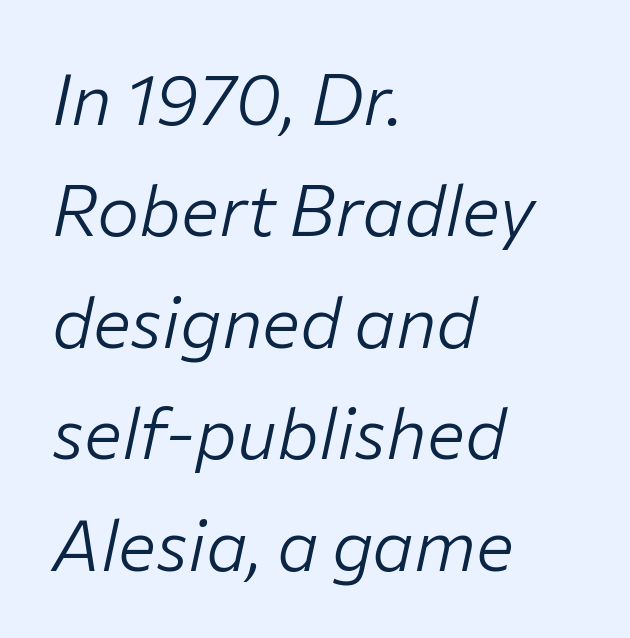
The image shows 71 px light type, italic (leaning right); set left-aligned, normal line spacing (1.57x), normal letter spacing, not underlined; low stroke contrast and a medium x-height.
